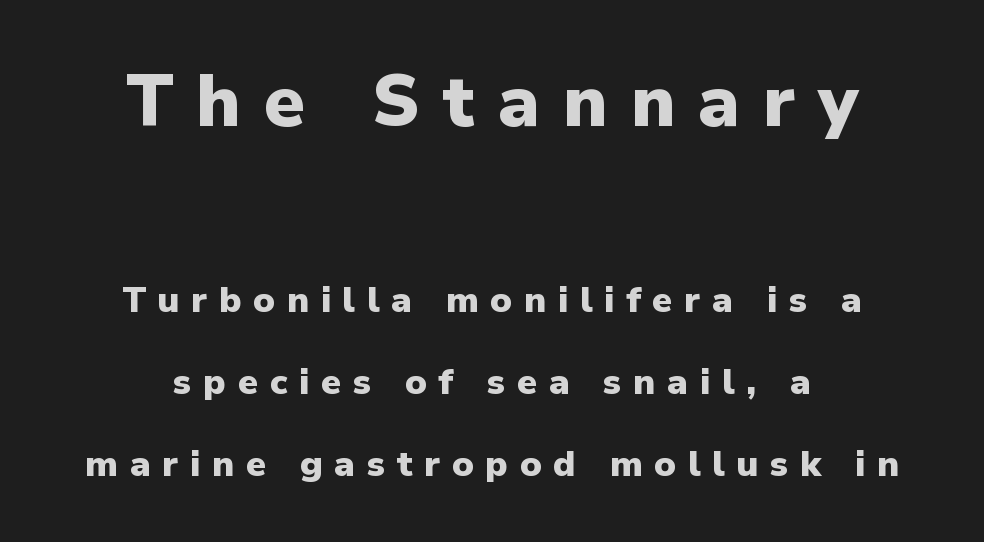
The image shows 72 px heavy sans-serif type, upright; set centered, loose line spacing (2.28x), unusually wide letter spacing (+0.32 em), not underlined; the first (top) block is 2.0x larger; low stroke contrast and a medium x-height.
